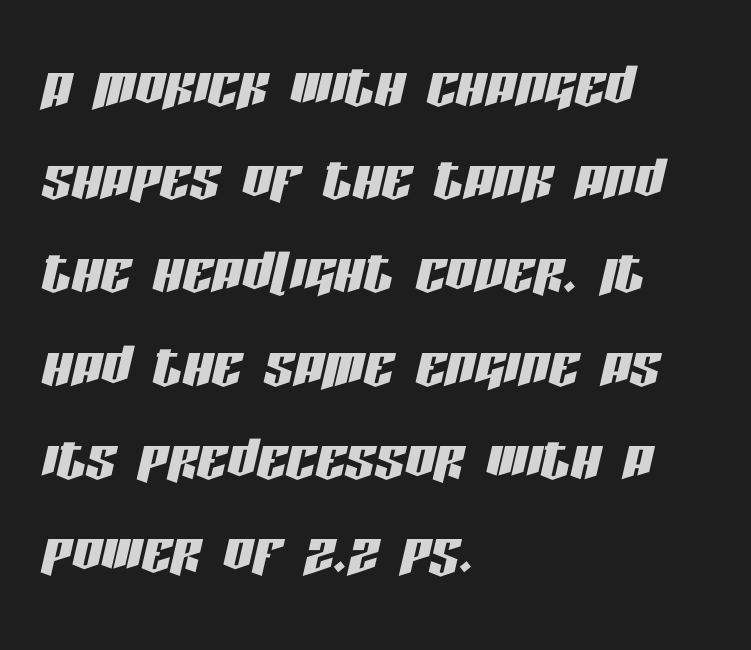
Q: Is the text italic (slanted)? A: Yes, it leans right by about 13 degrees.
Q: Is the text underlined? A: No.
Q: How is the paragraph aligned? A: Left-aligned.
Q: Is the spacing between letters normal or unusually wide? A: Normal.
Q: Is the spacing between lines tight, normal or loose? A: Normal.
Q: Width (condensed, normal, or wide)? A: Condensed.
Q: Stroke contrast? A: Low.
Q: x-height? A: Large.
Q: Monospaced? A: No.
